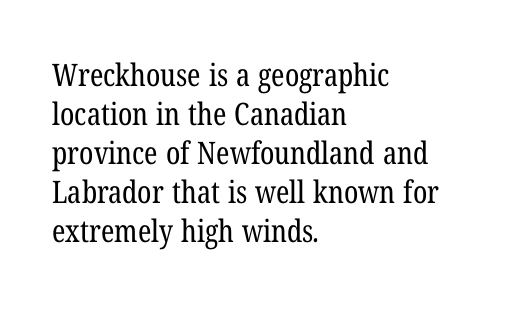
Q: Is the text bold? A: No.
Q: Is the typeface a serif or a sans-serif typeface? A: Serif.
Q: Is the text underlined? A: No.
Q: How is the paragraph aligned? A: Left-aligned.
Q: Is the spacing between letters normal or unusually wide? A: Normal.
Q: Is the spacing between lines tight, normal or loose? A: Normal.
Q: Width (condensed, normal, or wide)? A: Condensed.
Q: Stroke contrast? A: Low.
Q: x-height? A: Medium.
Q: Monospaced? A: No.
